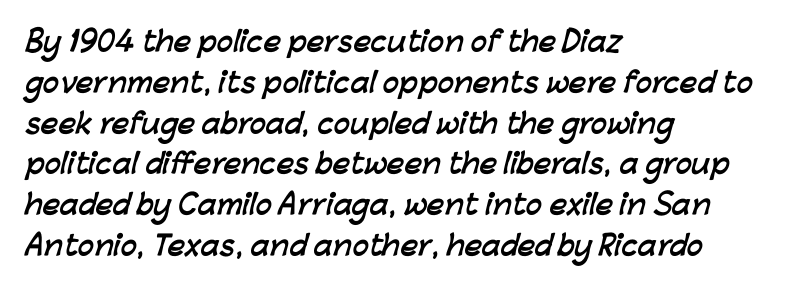
The image shows 27 px bold type; set left-aligned, normal line spacing (1.51x), normal letter spacing, not underlined.
